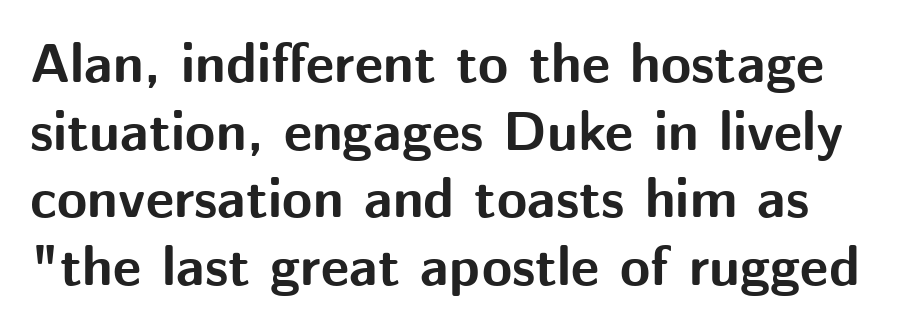
Plenty of ink on the page — the face is bold. Proportional: the letters do not fall into vertical columns. Vertical strokes here are truly vertical. The typeface chosen for these lines omits serifs.
